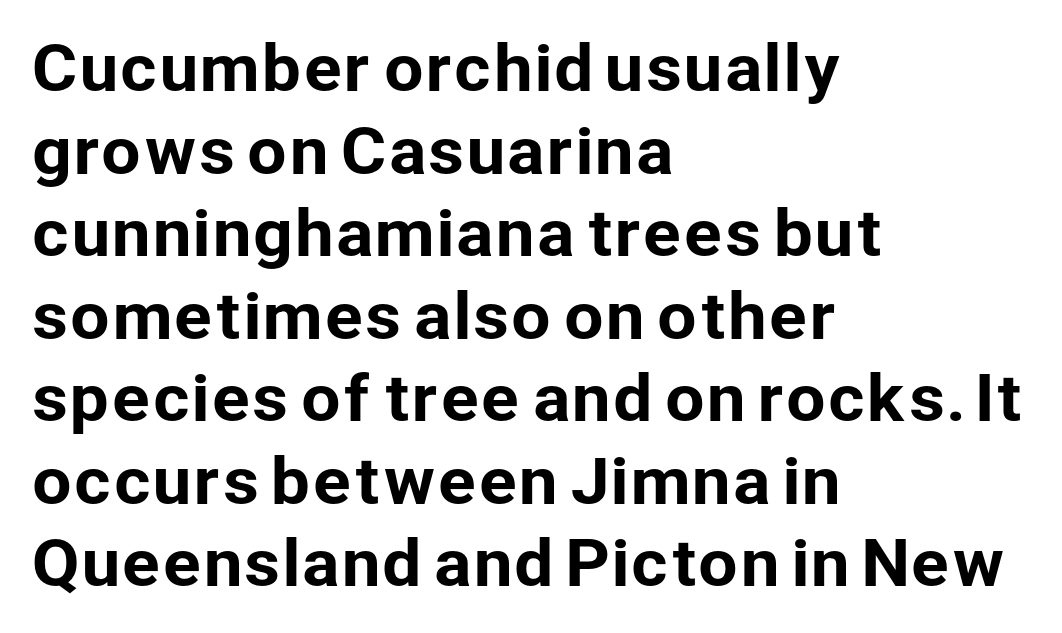
Q: Is the text italic (slanted)? A: No, it is upright.
Q: Is the typeface a serif or a sans-serif typeface? A: Sans-serif.
Q: Is the text underlined? A: No.
Q: How is the paragraph aligned? A: Left-aligned.
Q: Is the spacing between letters normal or unusually wide? A: Normal.
Q: Is the spacing between lines tight, normal or loose? A: Normal.
Q: Width (condensed, normal, or wide)? A: Normal.
Q: Stroke contrast? A: Low.
Q: x-height? A: Medium.
Q: Monospaced? A: No.
